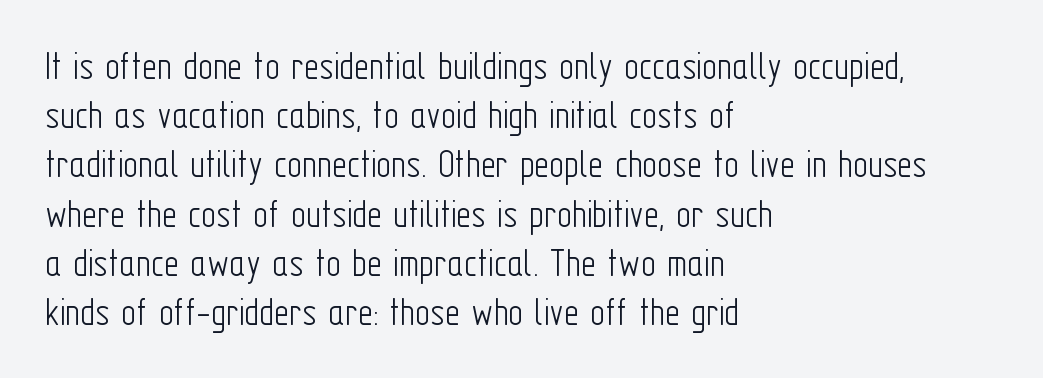
The face used here is rendered with its standard letterfit. The characters display no serif detailing; their extremities are plain. You could not count columns in this text — the font is proportionally spaced. The letters stand upright; this is a roman face. No word sits above an underline.
